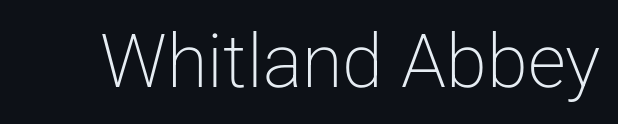
The image shows 74 px light sans-serif type, upright; set normal letter spacing, not underlined; low stroke contrast and a medium x-height.
